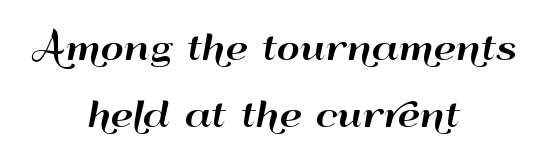
The image shows 36 px wide sans-serif type; set centered, line spacing 1.87x, normal letter spacing, not underlined; high stroke contrast and a small x-height.
